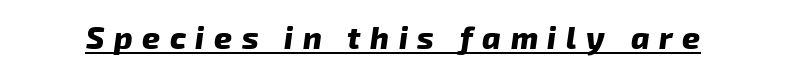
{"italic": "yes", "lean": "right", "slant_degrees": 8, "bold": "yes", "weight": "heavy", "width": "normal", "stroke_contrast": "low", "x_height": "medium", "monospaced": "no", "underline": "yes", "letter_spacing": "wide", "letter_spacing_em": 0.31, "glyph_px": 31}
